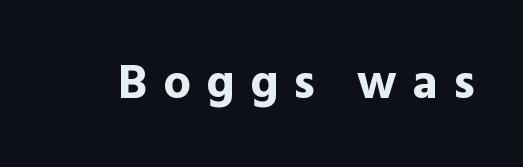
The passage shown is typed in a proportional face where columns would drift. The passage shown has open, widely tracked lettering throughout. Caption: bold face, heavy strokes. Every character sits straight up, as roman type does. Does the type have serifs? No, each stem ends abruptly.
